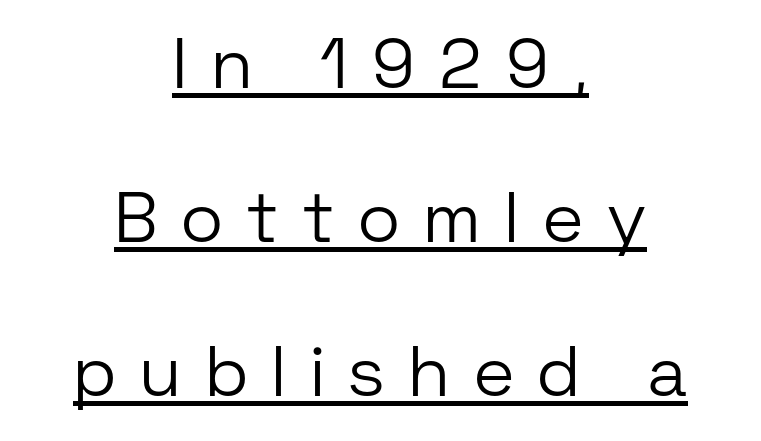
This sample uses expanded letter spacing, leaving extra air between glyphs. Quick note: underline on. Weight class: somewhere from thin through regular. Horizontal alignment here is central, giving a formal, balanced look. Italic: no, the glyphs are upright roman.
